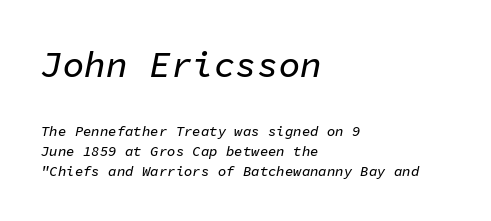
{"italic": "yes", "lean": "right", "slant_degrees": 11, "width": "normal", "stroke_contrast": "low", "x_height": "medium", "monospaced": "yes", "underline": "no", "align": "left", "line_spacing": "normal", "line_spacing_ratio": 1.44, "letter_spacing": "normal", "letter_spacing_em": 0.0, "larger_block": "first", "size_ratio": 2.57, "glyph_px": 36}
